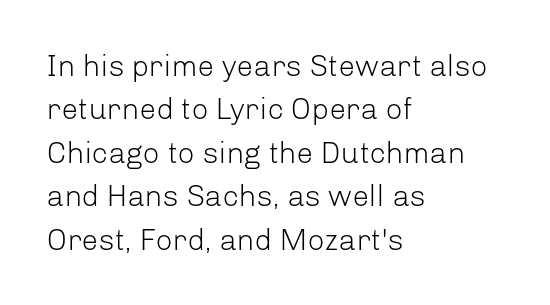
{"serif": "no", "italic": "no", "bold": "no", "weight": "light", "width": "normal", "stroke_contrast": "low", "x_height": "medium", "monospaced": "no", "underline": "no", "align": "left", "line_spacing": "normal", "line_spacing_ratio": 1.45, "letter_spacing": "normal", "letter_spacing_em": 0.0, "glyph_px": 30}
